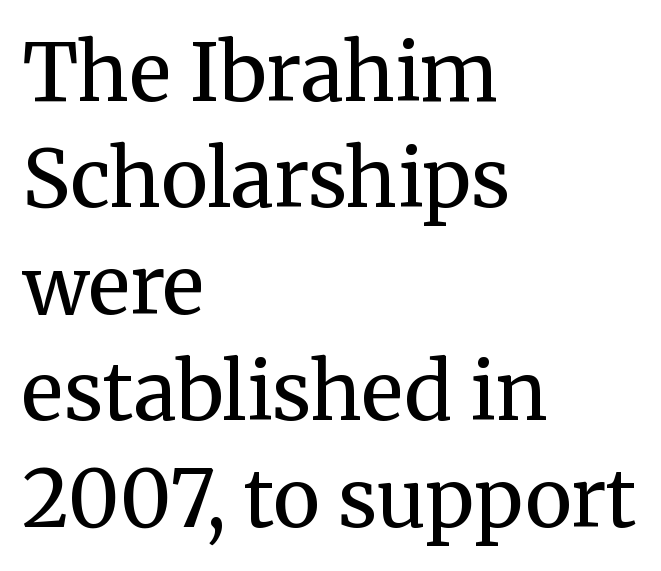
{"serif": "yes", "italic": "no", "bold": "no", "weight": "regular", "width": "normal", "stroke_contrast": "medium", "x_height": "medium", "monospaced": "no", "underline": "no", "align": "left", "line_spacing": "normal", "line_spacing_ratio": 1.33, "letter_spacing": "normal", "letter_spacing_em": 0.0, "glyph_px": 80}
